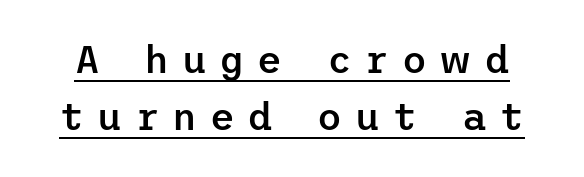
Q: Is the text bold? A: Semi-bold.
Q: Is the text italic (slanted)? A: No, it is upright.
Q: Is the typeface a serif or a sans-serif typeface? A: Sans-serif.
Q: Is the text underlined? A: Yes.
Q: Is the spacing between letters normal or unusually wide? A: Unusually wide.
Q: Is the spacing between lines tight, normal or loose? A: Normal.
Q: Width (condensed, normal, or wide)? A: Normal.
Q: Stroke contrast? A: Low.
Q: x-height? A: Medium.
